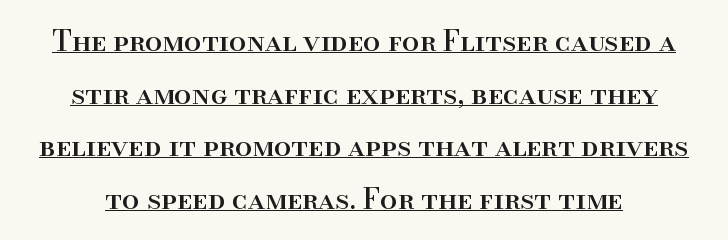
Q: Is the text italic (slanted)? A: No, it is upright.
Q: Is the typeface a serif or a sans-serif typeface? A: Serif.
Q: Is the text underlined? A: Yes.
Q: Is the spacing between letters normal or unusually wide? A: Normal.
Q: Width (condensed, normal, or wide)? A: Normal.
Q: Stroke contrast? A: High.
Q: x-height? A: Small.
Q: Monospaced? A: No.
